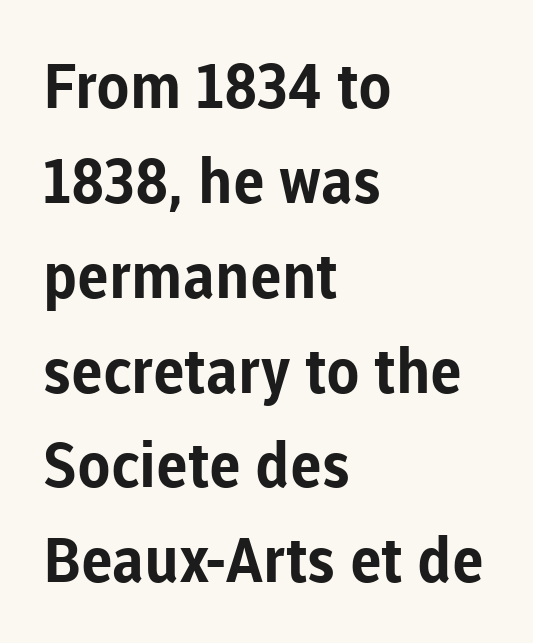
The image shows 62 px bold sans-serif type, upright; set left-aligned, normal line spacing (1.53x), normal letter spacing, not underlined; low stroke contrast and a medium x-height.
